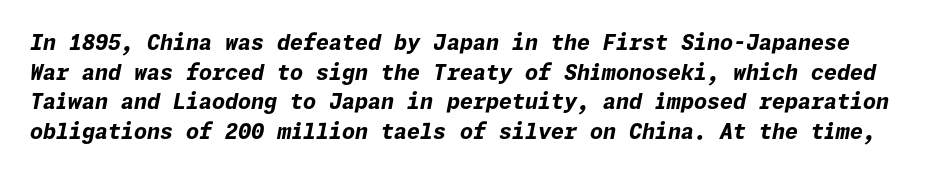
The image shows 21 px bold type, italic (leaning right); set normal line spacing (1.41x), normal letter spacing, not underlined.
